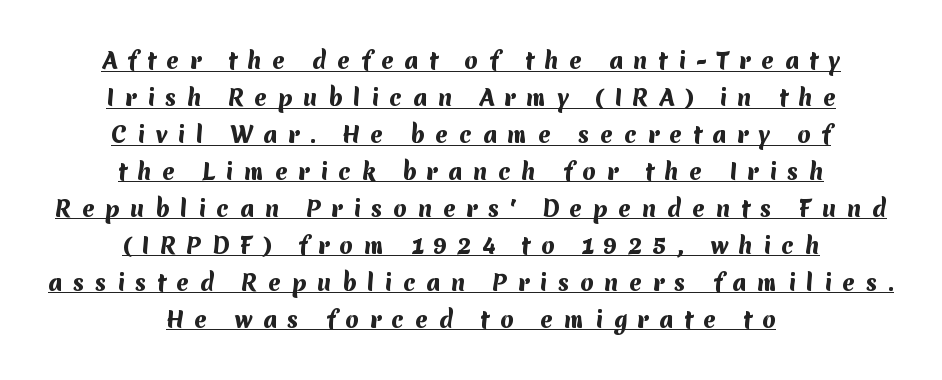
Q: Is the text bold? A: Yes.
Q: Is the text underlined? A: Yes.
Q: How is the paragraph aligned? A: Centered.
Q: Is the spacing between letters normal or unusually wide? A: Unusually wide.
Q: Is the spacing between lines tight, normal or loose? A: Normal.
